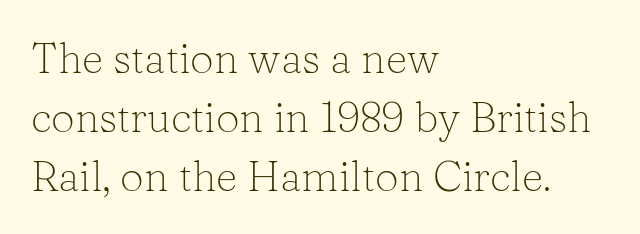
The image shows 42 px light serif type, upright; set left-aligned, normal line spacing (1.41x), normal letter spacing, not underlined; low stroke contrast and a medium x-height.
